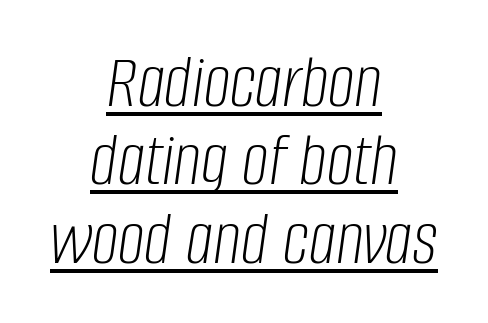
{"italic": "yes", "lean": "right", "slant_degrees": 8, "bold": "no", "weight": "light", "width": "condensed", "stroke_contrast": "low", "x_height": "large", "monospaced": "no", "underline": "yes", "align": "center", "line_spacing": "tight", "line_spacing_ratio": 1.03, "letter_spacing": "normal", "letter_spacing_em": 0.0, "glyph_px": 76}
